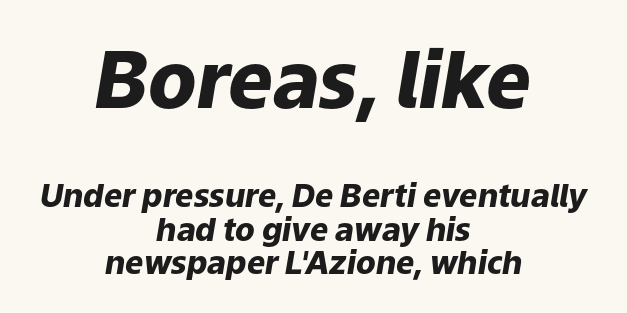
{"italic": "yes", "lean": "right", "slant_degrees": 9, "bold": "yes", "weight": "heavy", "width": "normal", "stroke_contrast": "low", "x_height": "medium", "monospaced": "no", "underline": "no", "align": "center", "line_spacing": "tight", "line_spacing_ratio": 1.04, "letter_spacing": "normal", "letter_spacing_em": 0.0, "larger_block": "first", "size_ratio": 2.47, "glyph_px": 79}
